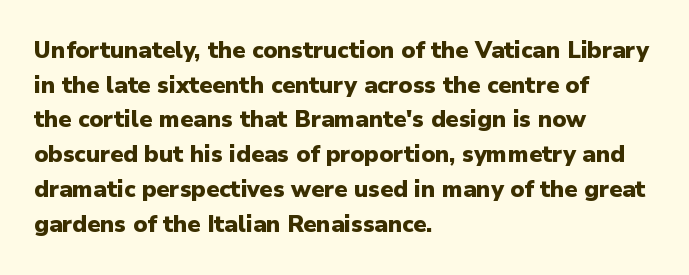
Q: Is the text bold? A: Yes.
Q: Is the text italic (slanted)? A: No, it is upright.
Q: Is the text underlined? A: No.
Q: How is the paragraph aligned? A: Left-aligned.
Q: Is the spacing between letters normal or unusually wide? A: Normal.
Q: Is the spacing between lines tight, normal or loose? A: Normal.
